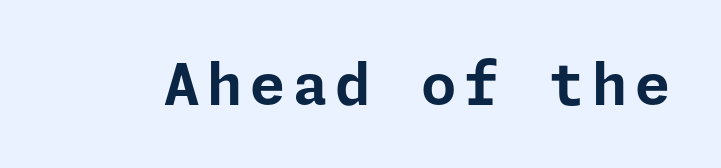
The glyphs have the mass of a bold cut. In terms of letterform style, serifs are entirely absent. Beneath every word, the page is bare. This is the regular roman posture of the typeface.
